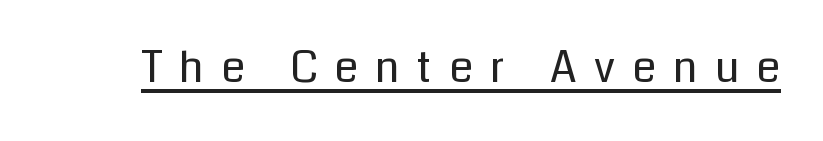
The letters carry no serifs — their stems end cleanly without finishing strokes. Tracking value appears strongly positive — letters spread wide. No italicization has been applied; the sample stays upright. You could not count columns in this text — the font is proportionally spaced.
